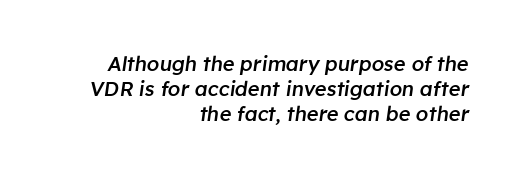
The image shows 20 px text type, italic (leaning right); set right-aligned, normal line spacing (1.25x), normal letter spacing, not underlined.
